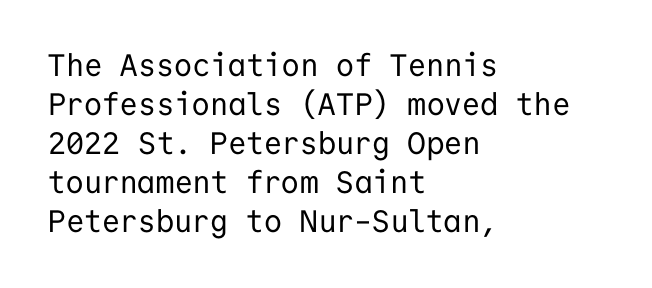
Q: Is the text bold? A: No.
Q: Is the text italic (slanted)? A: No, it is upright.
Q: Is the typeface a serif or a sans-serif typeface? A: Sans-serif.
Q: Is the text underlined? A: No.
Q: How is the paragraph aligned? A: Left-aligned.
Q: Is the spacing between letters normal or unusually wide? A: Normal.
Q: Is the spacing between lines tight, normal or loose? A: Normal.
Q: Width (condensed, normal, or wide)? A: Normal.
Q: Stroke contrast? A: Low.
Q: x-height? A: Medium.
Q: Monospaced? A: Yes.
